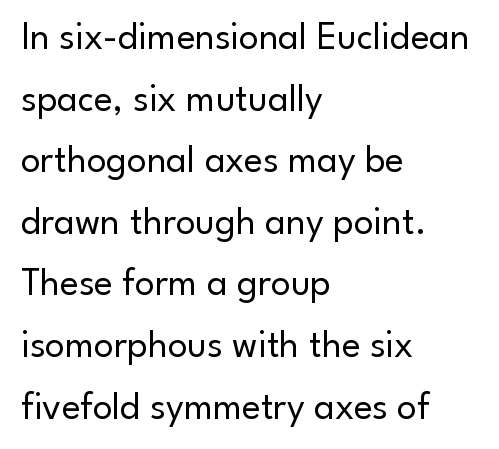
Q: Is the text bold? A: No.
Q: Is the text italic (slanted)? A: No, it is upright.
Q: Is the typeface a serif or a sans-serif typeface? A: Sans-serif.
Q: Is the text underlined? A: No.
Q: How is the paragraph aligned? A: Left-aligned.
Q: Is the spacing between letters normal or unusually wide? A: Normal.
Q: Is the spacing between lines tight, normal or loose? A: Normal.
Q: Width (condensed, normal, or wide)? A: Normal.
Q: Stroke contrast? A: Low.
Q: x-height? A: Small.
Q: Monospaced? A: No.
